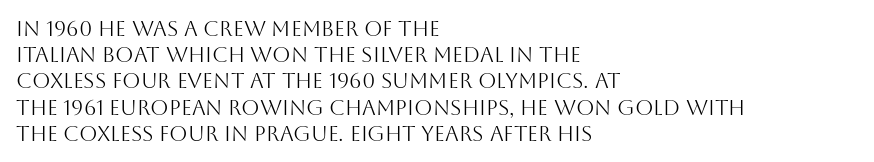
Q: Is the text bold? A: No.
Q: Is the text italic (slanted)? A: No, it is upright.
Q: Is the text underlined? A: No.
Q: How is the paragraph aligned? A: Left-aligned.
Q: Is the spacing between letters normal or unusually wide? A: Normal.
Q: Is the spacing between lines tight, normal or loose? A: Normal.
